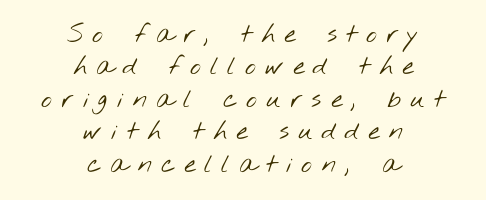
{"bold": "no", "underline": "no", "align": "center", "line_spacing": "normal", "line_spacing_ratio": 1.25, "letter_spacing": "wide", "letter_spacing_em": 0.35, "glyph_px": 26}
